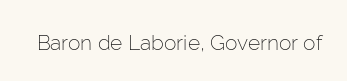
The image shows 21 px text type, upright; set normal letter spacing, not underlined.
